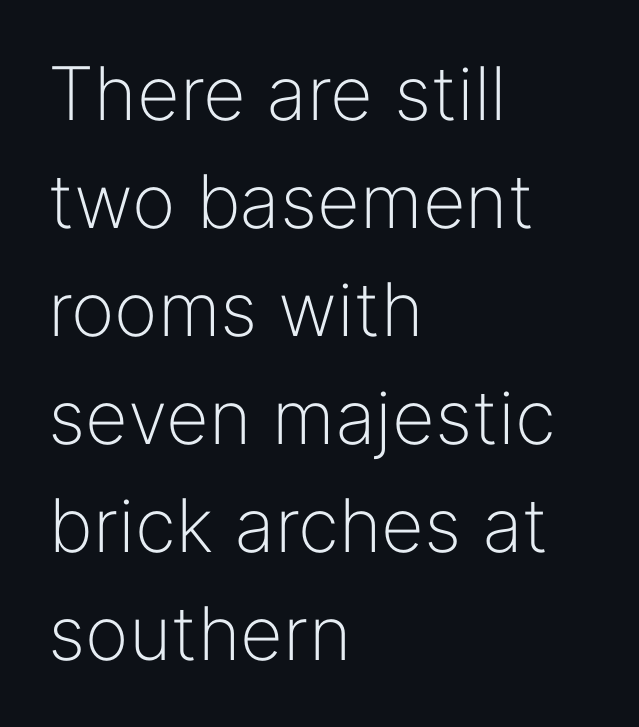
Q: Is the text bold? A: No.
Q: Is the text italic (slanted)? A: No, it is upright.
Q: Is the typeface a serif or a sans-serif typeface? A: Sans-serif.
Q: Is the text underlined? A: No.
Q: How is the paragraph aligned? A: Left-aligned.
Q: Is the spacing between letters normal or unusually wide? A: Normal.
Q: Is the spacing between lines tight, normal or loose? A: Normal.
Q: Width (condensed, normal, or wide)? A: Normal.
Q: Stroke contrast? A: Low.
Q: x-height? A: Medium.
Q: Monospaced? A: No.
